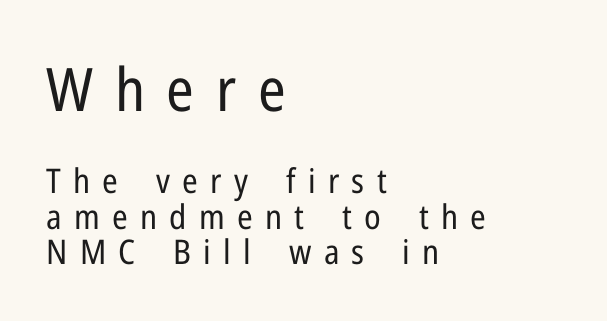
Is the type heavy? It reads as light-to-regular instead. This is roman type, the default non-slanted kind. This sample has the flowing, uneven cadence of proportional lettering. Large over small — that's the arrangement of the two blocks here. Compared with a centered layout, this one pins lines to the left instead. The passage shown has open, widely tracked lettering throughout.
